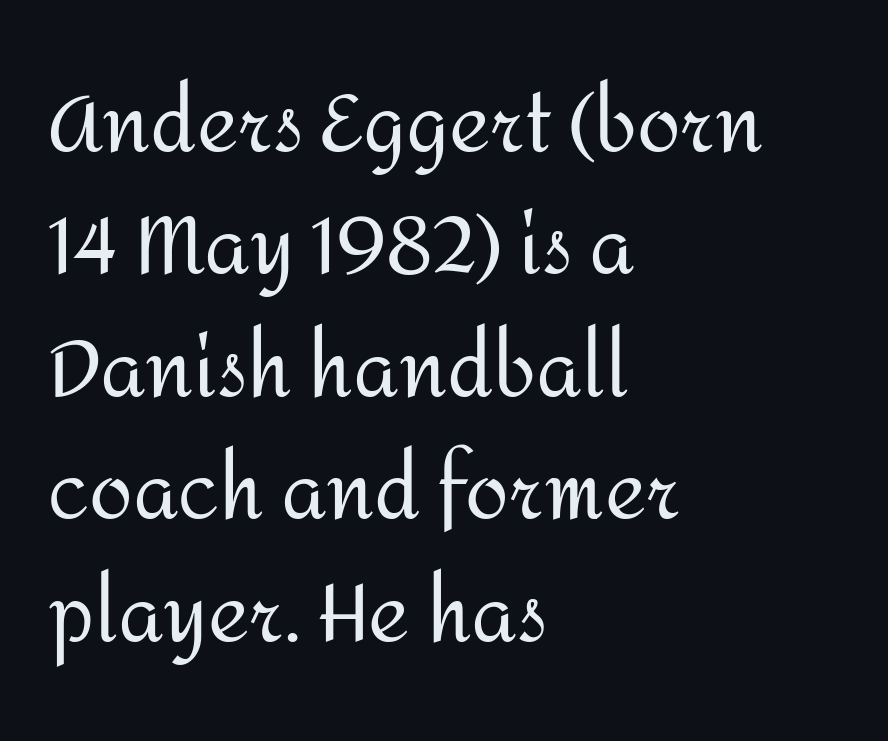
Observe the absence of serifs on each vertical stroke in this sample. Left-aligned paragraph, ragged on the right. Posture: upright roman. Each letter keeps its own natural width here, so spacing adapts to shape. These lines sit exactly where default settings would place them.
